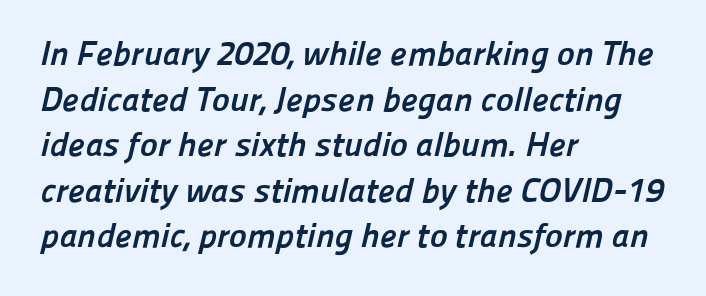
The image shows 34 px semibold sans-serif type; set left-aligned, normal line spacing (1.34x), normal letter spacing, not underlined; low stroke contrast and a medium x-height.
